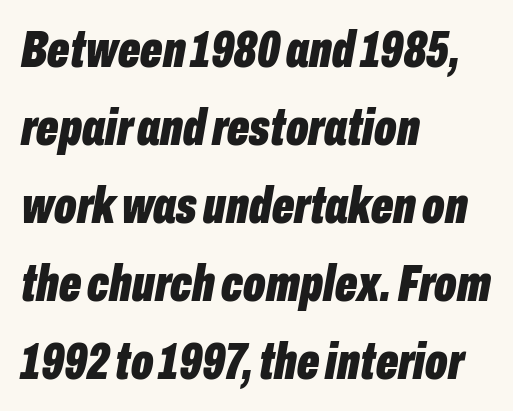
Do the characters align in a grid? No, the font is proportional. Emphasis by weight is at full strength: bold. The foot of each line stays bare and open. This sample keeps an unexceptional amount of space between lines. Would a proofreader flag this as italicized? Yes.
